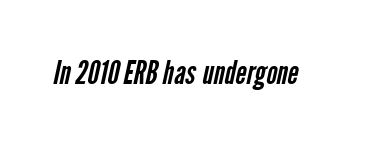
{"serif": "no", "bold": "no", "weight": "regular", "width": "condensed", "stroke_contrast": "low", "x_height": "medium", "monospaced": "no", "underline": "no", "letter_spacing": "normal", "letter_spacing_em": 0.0, "glyph_px": 33}
